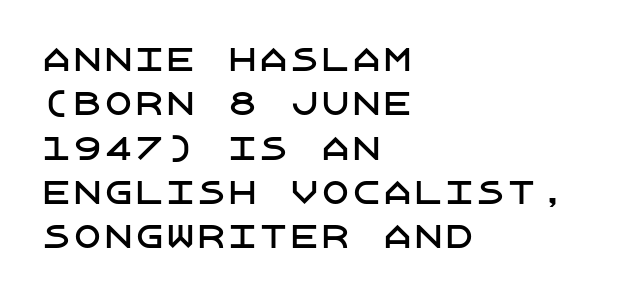
{"serif": "no", "italic": "no", "width": "normal", "stroke_contrast": "low", "x_height": "large", "underline": "no", "align": "left", "line_spacing": "normal", "line_spacing_ratio": 1.43, "letter_spacing": "normal", "letter_spacing_em": 0.0, "glyph_px": 31}
